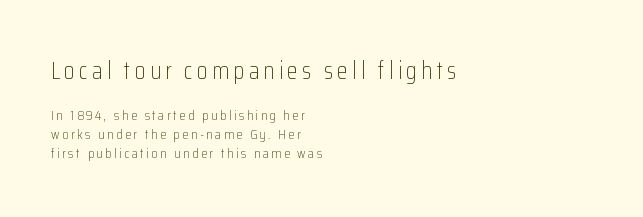
Layout note: lines flush left. Descender tails drop into unmarked territory. Ink coverage per letter is moderate at most. Vertical strokes here are truly vertical. Reading top to bottom, the characters get smaller at the block break. Quick note: interline space is typical.
